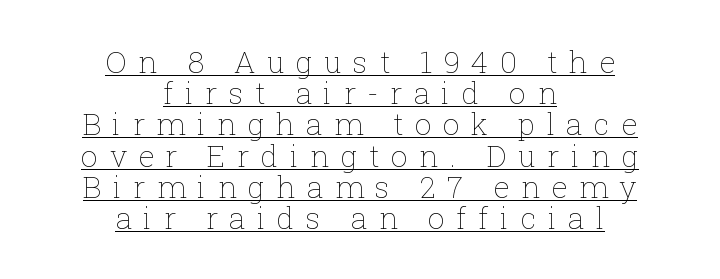
{"italic": "no", "bold": "no", "weight": "thin", "width": "normal", "stroke_contrast": "low", "x_height": "medium", "monospaced": "no", "underline": "yes", "align": "center", "line_spacing": "tight", "line_spacing_ratio": 1.04, "letter_spacing": "wide", "letter_spacing_em": 0.38, "glyph_px": 30}
